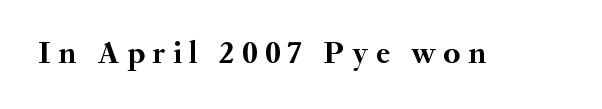
Bold? Absolutely — the strokes are thick and heavy. Does extra space separate the letters? Yes, quite a lot of it. The characters display serif detailing at their extremities. Is there any slant? The stems are plumb.
